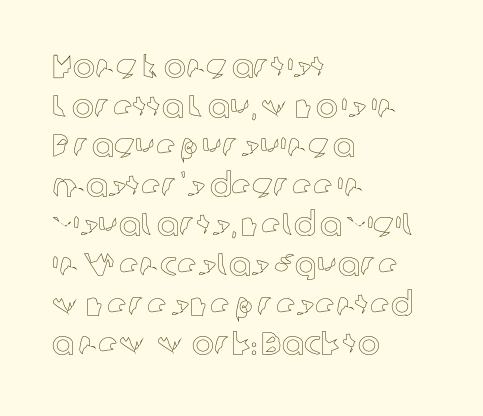
The image shows 33 px text type, upright; set left-aligned, line spacing 1.2x, normal letter spacing, not underlined; a medium x-height.
